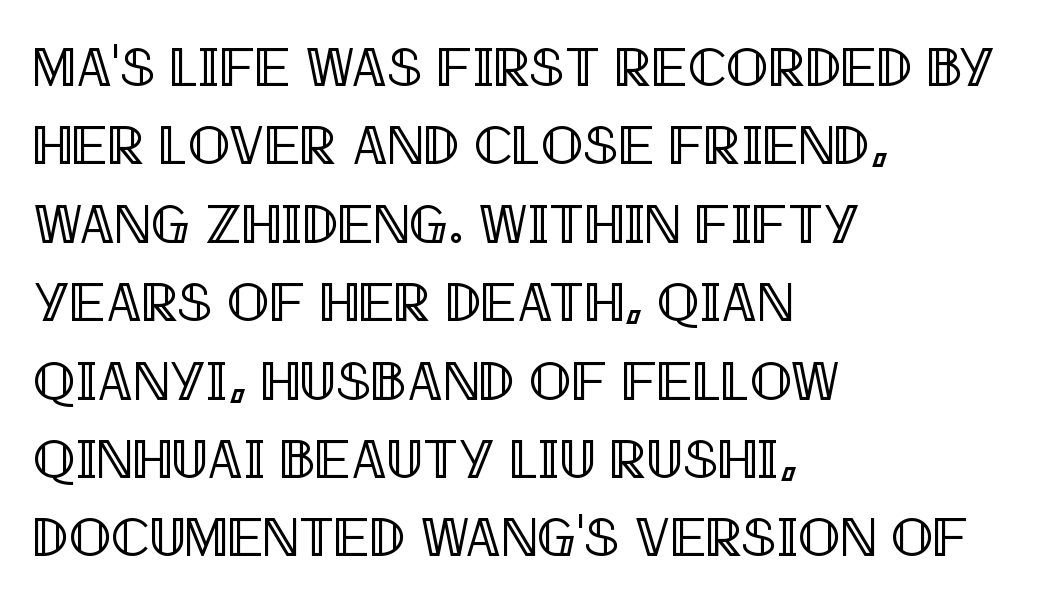
The image shows 56 px condensed type, upright; set left-aligned, normal line spacing (1.4x), normal letter spacing, not underlined; a large x-height.
